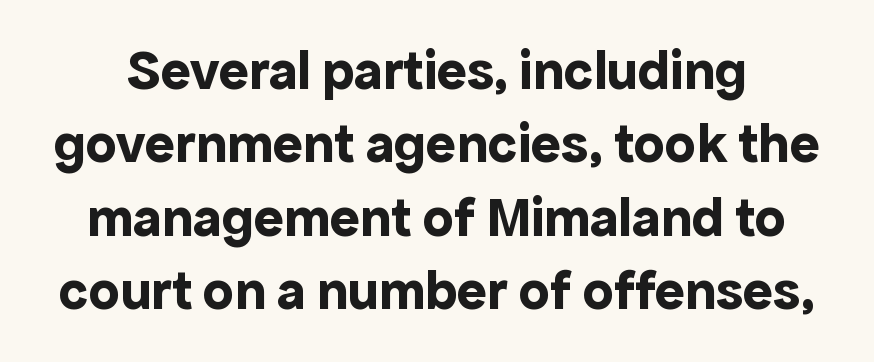
{"serif": "no", "italic": "no", "bold": "yes", "weight": "bold", "width": "normal", "x_height": "medium", "monospaced": "no", "underline": "no", "line_spacing": "normal", "line_spacing_ratio": 1.31, "letter_spacing": "normal", "letter_spacing_em": 0.0, "glyph_px": 56}
